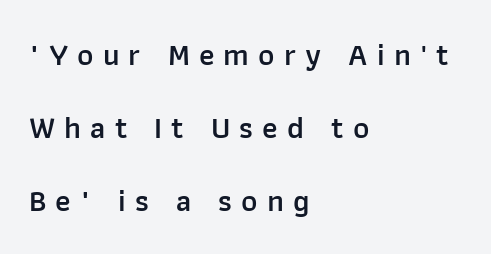
Q: Is the text bold? A: Semi-bold.
Q: Is the text italic (slanted)? A: No, it is upright.
Q: Is the typeface a serif or a sans-serif typeface? A: Sans-serif.
Q: Is the text underlined? A: No.
Q: How is the paragraph aligned? A: Left-aligned.
Q: Is the spacing between letters normal or unusually wide? A: Unusually wide.
Q: Is the spacing between lines tight, normal or loose? A: Loose.
Q: Width (condensed, normal, or wide)? A: Normal.
Q: Stroke contrast? A: Low.
Q: x-height? A: Medium.
Q: Monospaced? A: No.
